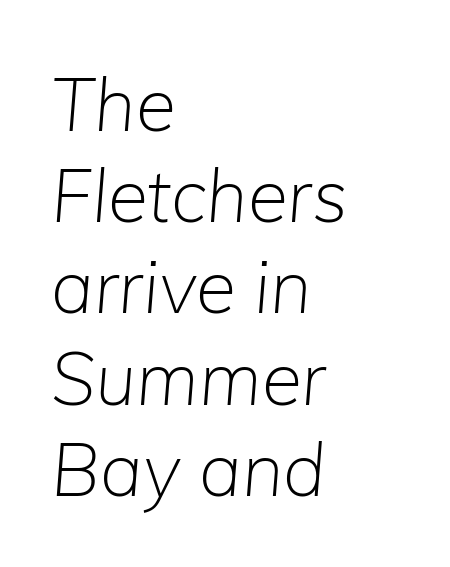
Q: Is the text bold? A: No.
Q: Is the text italic (slanted)? A: Yes, it leans right by about 5 degrees.
Q: Is the text underlined? A: No.
Q: How is the paragraph aligned? A: Left-aligned.
Q: Is the spacing between letters normal or unusually wide? A: Normal.
Q: Is the spacing between lines tight, normal or loose? A: Normal.
Q: Width (condensed, normal, or wide)? A: Normal.
Q: Stroke contrast? A: Low.
Q: x-height? A: Medium.
Q: Monospaced? A: No.
